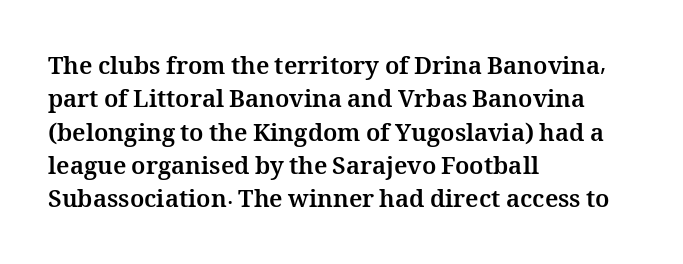
You can tell it's not italic because the verticals are truly vertical. Descender tails drop into unmarked territory. Baseline-to-baseline distance is the conventional proportion of letter height. Nobody touched the tracking dial on this one. Thick stems and heavy bowls — unmistakably bold. One-word summary of the alignment: left.
